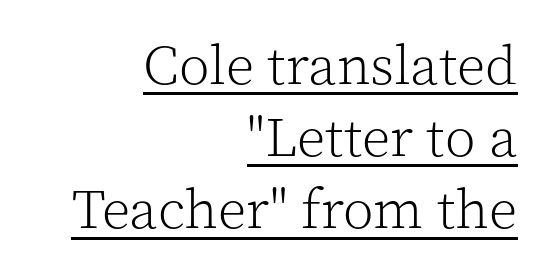
{"serif": "yes", "italic": "no", "bold": "no", "weight": "light", "width": "normal", "x_height": "medium", "monospaced": "no", "underline": "yes", "align": "right", "line_spacing": "normal", "line_spacing_ratio": 1.29, "letter_spacing": "normal", "letter_spacing_em": 0.0, "glyph_px": 56}
